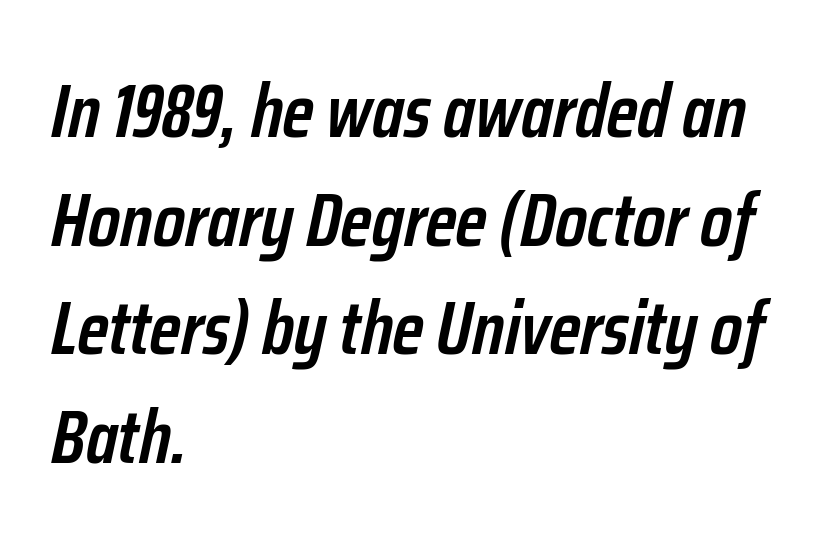
The passage shown is not underscored anywhere. These lines carry some extra weight — a demibold, not a full bold. Summary of vertical rhythm: regular, with standard interline spacing. Where is the straight margin? On the left.
